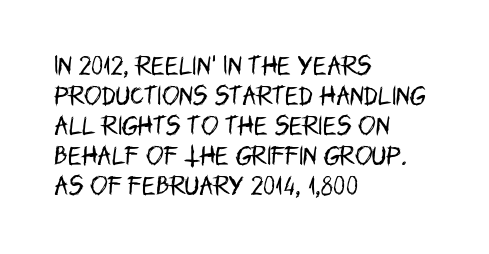
The image shows 21 px text type, upright; set left-aligned, normal line spacing (1.43x), normal letter spacing, not underlined.
